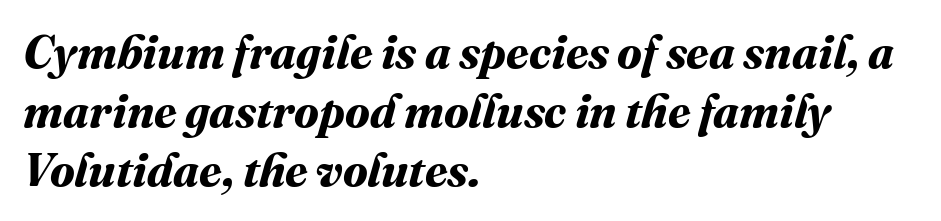
Quick note: interline space is typical. The letters advance in unequal steps, a hallmark of proportional type. Nobody drew a line under any word here. The text block is weighted toward the left margin, trailing off unevenly rightward. How heavy is the stroke? Heavy — this is a bold.
